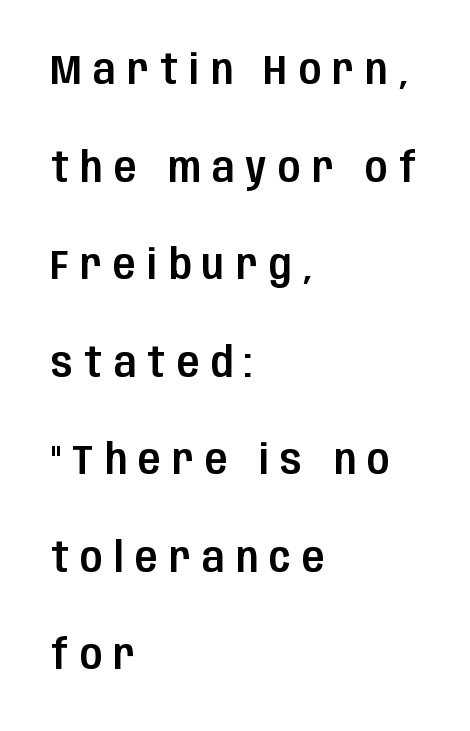
The image shows 41 px condensed sans-serif type, upright; set left-aligned, loose line spacing (2.38x), unusually wide letter spacing (+0.28 em), not underlined; low stroke contrast and a large x-height.
